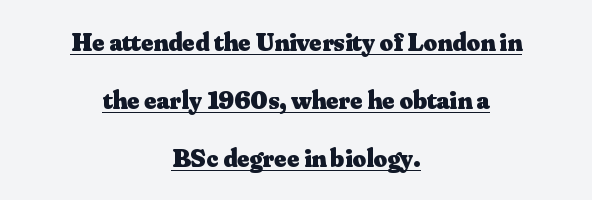
Q: Is the text bold? A: Yes.
Q: Is the text italic (slanted)? A: No, it is upright.
Q: Is the text underlined? A: Yes.
Q: How is the paragraph aligned? A: Centered.
Q: Is the spacing between letters normal or unusually wide? A: Normal.
Q: Is the spacing between lines tight, normal or loose? A: Loose.
